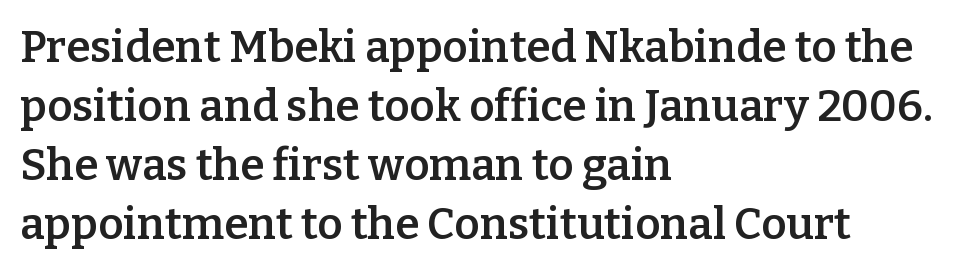
{"serif": "yes", "italic": "no", "bold": "semi", "weight": "semibold", "width": "normal", "stroke_contrast": "low", "x_height": "medium", "monospaced": "no", "underline": "no", "align": "left", "line_spacing": "normal", "line_spacing_ratio": 1.34, "letter_spacing": "normal", "letter_spacing_em": 0.0, "glyph_px": 44}
